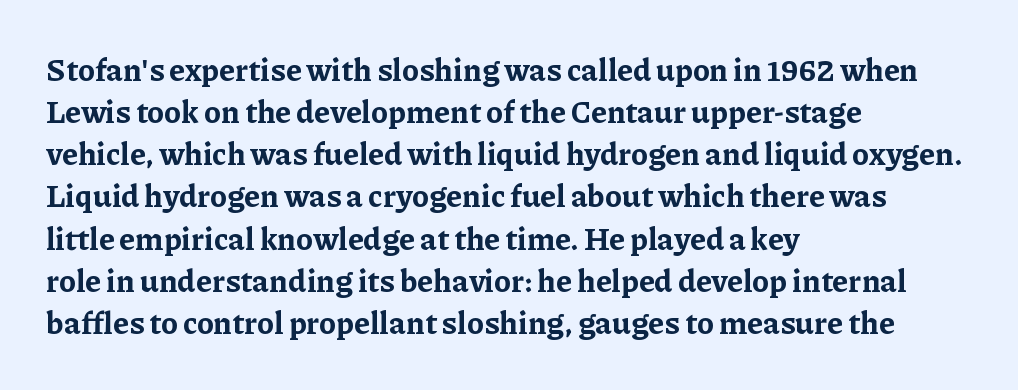
The image shows 31 px bold serif type, upright; set left-aligned, normal line spacing (1.36x), normal letter spacing, not underlined; low stroke contrast and a medium x-height.
